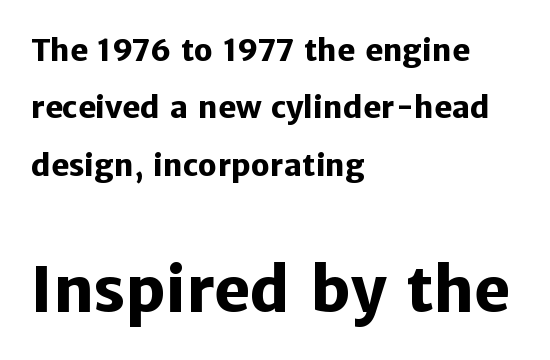
Q: Is the text bold? A: Yes.
Q: Is the text italic (slanted)? A: No, it is upright.
Q: Is the typeface a serif or a sans-serif typeface? A: Sans-serif.
Q: Is the text underlined? A: No.
Q: How is the paragraph aligned? A: Left-aligned.
Q: Is the spacing between letters normal or unusually wide? A: Normal.
Q: Is the spacing between lines tight, normal or loose? A: Loose.
Q: Which block of text is set in a larger size, the first (top) or the second (bottom)? A: The second (bottom) one.
Q: Width (condensed, normal, or wide)? A: Normal.
Q: Stroke contrast? A: Low.
Q: x-height? A: Medium.
Q: Monospaced? A: No.
